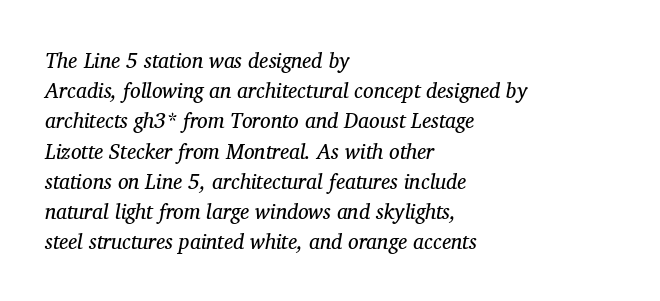
Q: Is the text bold? A: No.
Q: Is the text italic (slanted)? A: Yes, it leans right by about 11 degrees.
Q: Is the text underlined? A: No.
Q: How is the paragraph aligned? A: Left-aligned.
Q: Is the spacing between letters normal or unusually wide? A: Normal.
Q: Is the spacing between lines tight, normal or loose? A: Normal.
